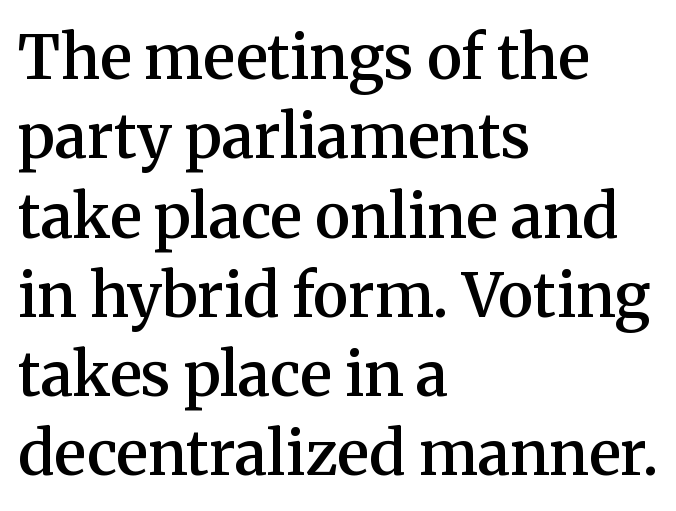
Q: Is the text bold? A: Semi-bold.
Q: Is the text italic (slanted)? A: No, it is upright.
Q: Is the typeface a serif or a sans-serif typeface? A: Serif.
Q: Is the text underlined? A: No.
Q: How is the paragraph aligned? A: Left-aligned.
Q: Is the spacing between letters normal or unusually wide? A: Normal.
Q: Is the spacing between lines tight, normal or loose? A: Normal.
Q: Width (condensed, normal, or wide)? A: Normal.
Q: Stroke contrast? A: Medium.
Q: x-height? A: Medium.
Q: Monospaced? A: No.
